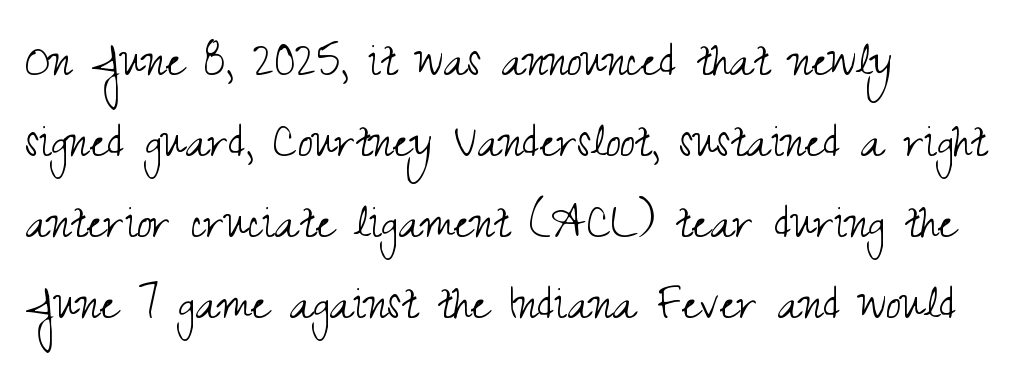
The image shows 54 px light, condensed sans-serif type, upright; set left-aligned, normal line spacing (1.5x), normal letter spacing, not underlined; medium stroke contrast and a small x-height.
